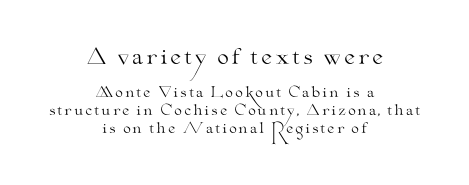
Q: Is the text bold? A: No.
Q: Is the text italic (slanted)? A: No, it is upright.
Q: Is the text underlined? A: No.
Q: How is the paragraph aligned? A: Centered.
Q: Is the spacing between lines tight, normal or loose? A: Normal.
Q: Which block of text is set in a larger size, the first (top) or the second (bottom)? A: The first (top) one.
